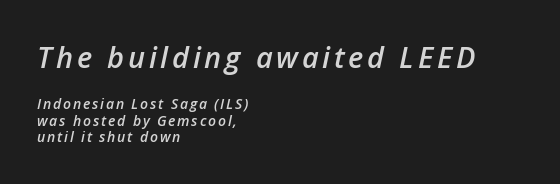
The image shows 29 px semibold type, italic (leaning right); set left-aligned, line spacing 1.17x, not underlined; the first (top) block is 2.07x larger; low stroke contrast and a medium x-height.
